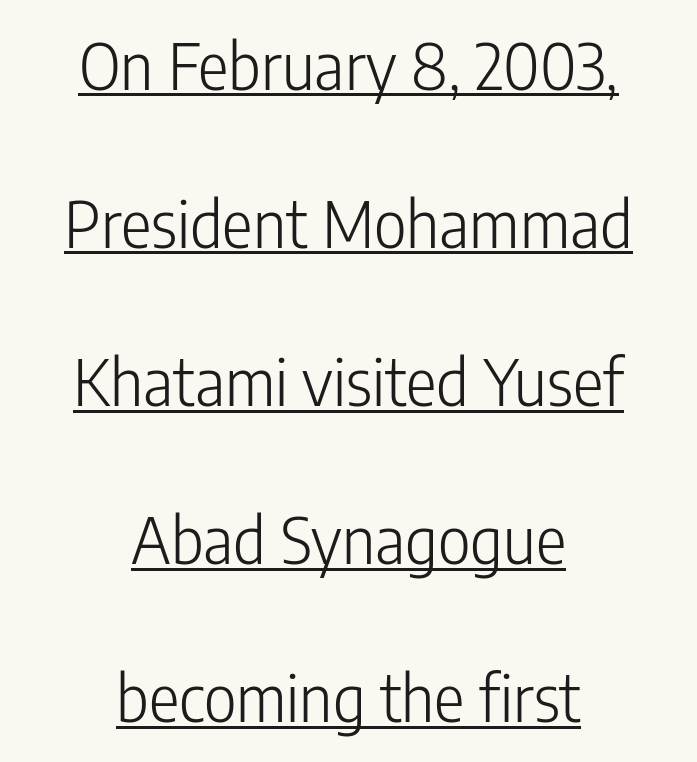
{"serif": "no", "italic": "no", "bold": "no", "weight": "light", "width": "condensed", "stroke_contrast": "low", "x_height": "medium", "monospaced": "no", "underline": "yes", "align": "center", "line_spacing": "loose", "line_spacing_ratio": 2.47, "letter_spacing": "normal", "letter_spacing_em": 0.0, "glyph_px": 64}
